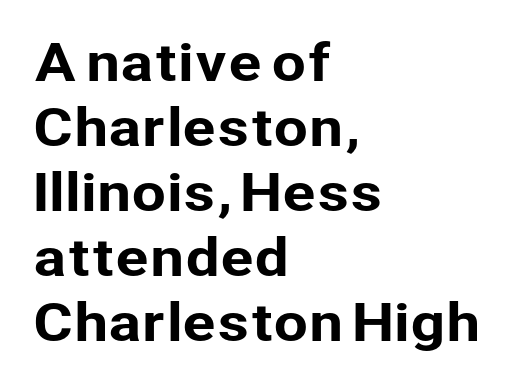
The image shows 50 px sans-serif type, upright; set left-aligned, normal line spacing (1.3x), normal letter spacing, not underlined; low stroke contrast and a medium x-height.
